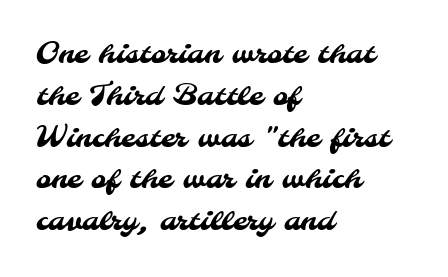
Q: Is the typeface a serif or a sans-serif typeface? A: Sans-serif.
Q: Is the text underlined? A: No.
Q: How is the paragraph aligned? A: Left-aligned.
Q: Is the spacing between letters normal or unusually wide? A: Normal.
Q: Is the spacing between lines tight, normal or loose? A: Normal.
Q: Width (condensed, normal, or wide)? A: Normal.
Q: Stroke contrast? A: Medium.
Q: x-height? A: Small.
Q: Monospaced? A: No.
